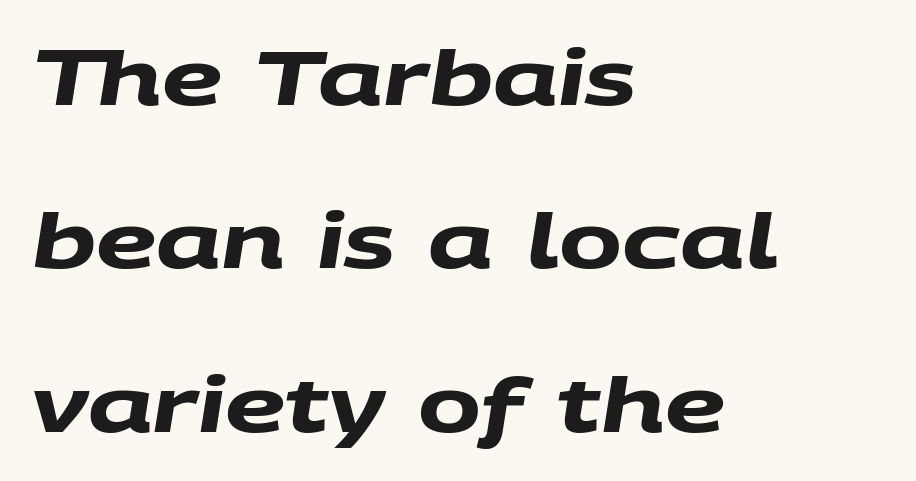
The image shows 75 px heavy, wide sans-serif type; set left-aligned, loose line spacing (2.18x), normal letter spacing, not underlined; medium stroke contrast and a large x-height.
